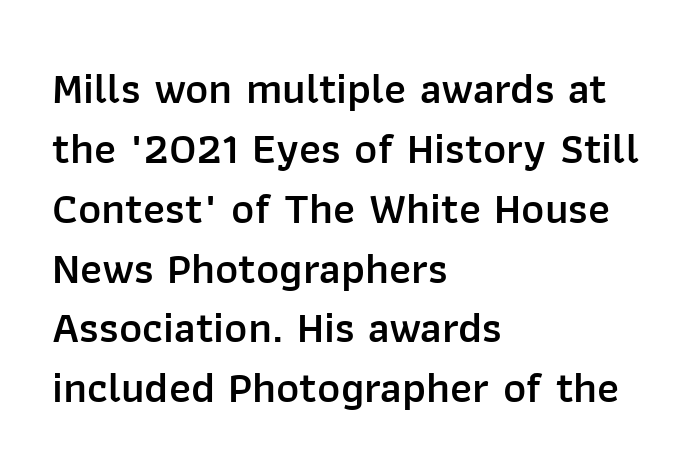
Q: Is the text bold? A: Semi-bold.
Q: Is the text italic (slanted)? A: No, it is upright.
Q: Is the typeface a serif or a sans-serif typeface? A: Sans-serif.
Q: Is the text underlined? A: No.
Q: How is the paragraph aligned? A: Left-aligned.
Q: Is the spacing between letters normal or unusually wide? A: Normal.
Q: Is the spacing between lines tight, normal or loose? A: Normal.
Q: Width (condensed, normal, or wide)? A: Normal.
Q: Stroke contrast? A: Low.
Q: x-height? A: Medium.
Q: Monospaced? A: No.
